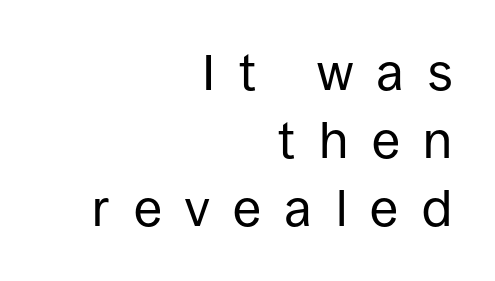
Do the characters align in a grid? No, the font is proportional. Observe the absence of serifs on each vertical stroke in this sample. In terms of posture, this sample is upright. The rendering anchors every line to the right-hand side. What's the leading like? Ordinary, nothing unusual. Is the type heavy? It reads as light-to-regular instead.
